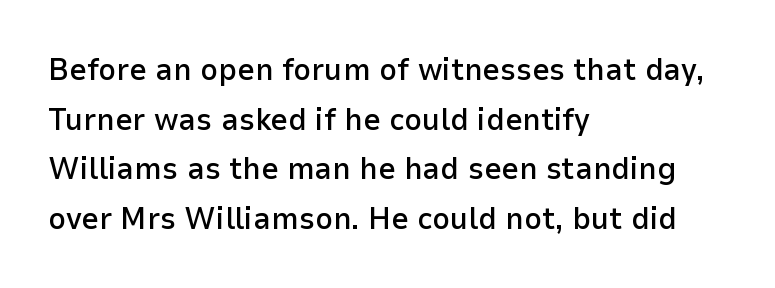
{"serif": "no", "italic": "no", "bold": "semi", "weight": "semibold", "width": "normal", "stroke_contrast": "low", "x_height": "medium", "monospaced": "no", "underline": "no", "align": "left", "line_spacing": "normal", "line_spacing_ratio": 1.6, "letter_spacing": "normal", "letter_spacing_em": 0.0, "glyph_px": 31}
